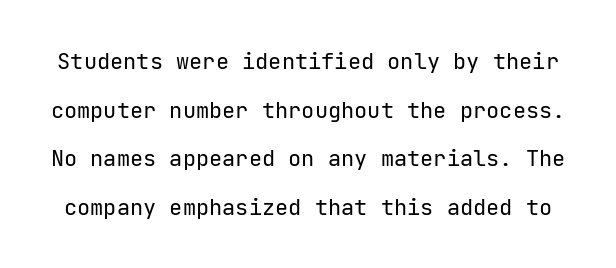
Underlining? Definitely not there. In terms of posture, this sample is upright. Weight: not bold — regular or lighter. The letters sit at their default tracking, neither squeezed nor spread.
